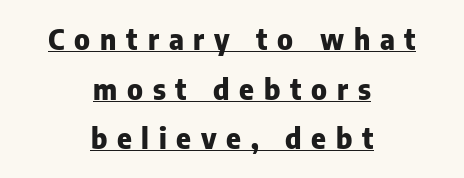
Q: Is the text bold? A: Yes.
Q: Is the text italic (slanted)? A: No, it is upright.
Q: Is the typeface a serif or a sans-serif typeface? A: Sans-serif.
Q: Is the text underlined? A: Yes.
Q: How is the paragraph aligned? A: Centered.
Q: Is the spacing between letters normal or unusually wide? A: Unusually wide.
Q: Width (condensed, normal, or wide)? A: Normal.
Q: Stroke contrast? A: Low.
Q: x-height? A: Medium.
Q: Monospaced? A: No.
